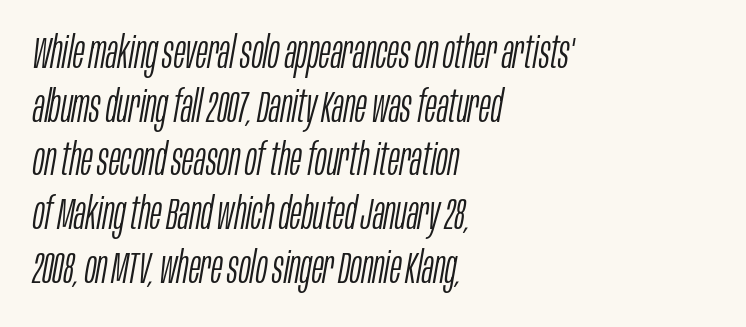
The image shows 44 px light, condensed type, italic (leaning right); set left-aligned, line spacing 1.22x, normal letter spacing, not underlined; low stroke contrast and a large x-height.
